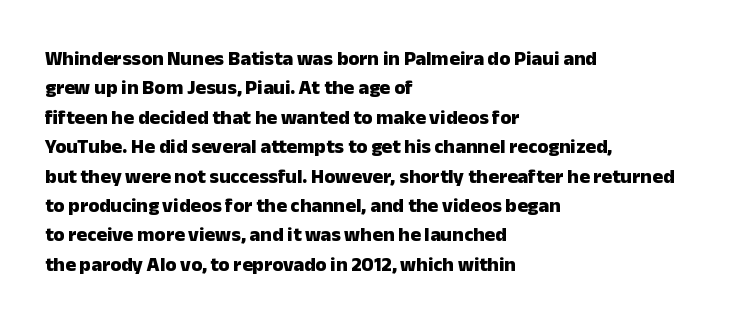
Emphasis by weight is at full strength: bold. The glyphs are unaccompanied by any horizontal stroke below them. Nothing unusual about the tracking: characters are spaced as the font intends. Do the letters lean? They stand straight. Every row of glyphs begins at an identical x-position on the left.
